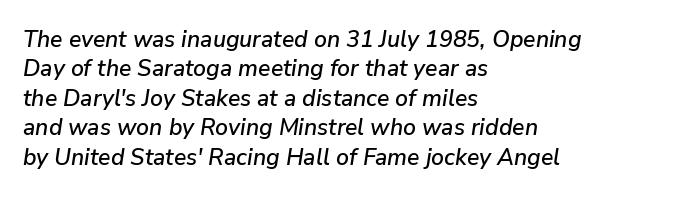
{"italic": "yes", "lean": "right", "slant_degrees": 9, "underline": "no", "align": "left", "line_spacing": "normal", "line_spacing_ratio": 1.28, "letter_spacing": "normal", "letter_spacing_em": 0.0, "glyph_px": 23}
